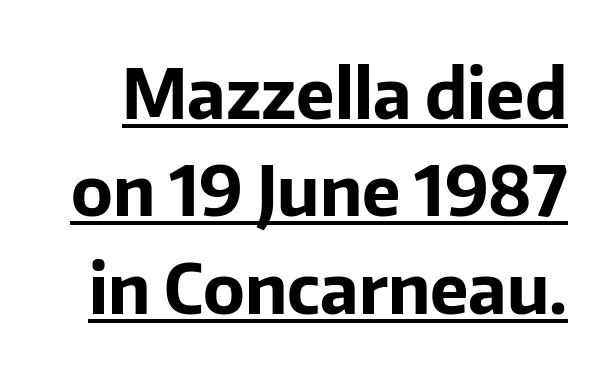
Q: Is the text bold? A: Yes.
Q: Is the text italic (slanted)? A: No, it is upright.
Q: Is the typeface a serif or a sans-serif typeface? A: Sans-serif.
Q: Is the text underlined? A: Yes.
Q: Is the spacing between letters normal or unusually wide? A: Normal.
Q: Is the spacing between lines tight, normal or loose? A: Normal.
Q: Width (condensed, normal, or wide)? A: Normal.
Q: Stroke contrast? A: Low.
Q: x-height? A: Medium.
Q: Monospaced? A: No.
